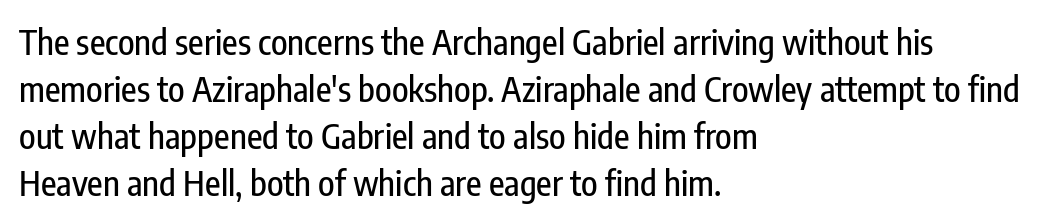
The image shows 34 px condensed sans-serif type, upright; set left-aligned, normal line spacing (1.38x), normal letter spacing, not underlined; low stroke contrast and a medium x-height.
